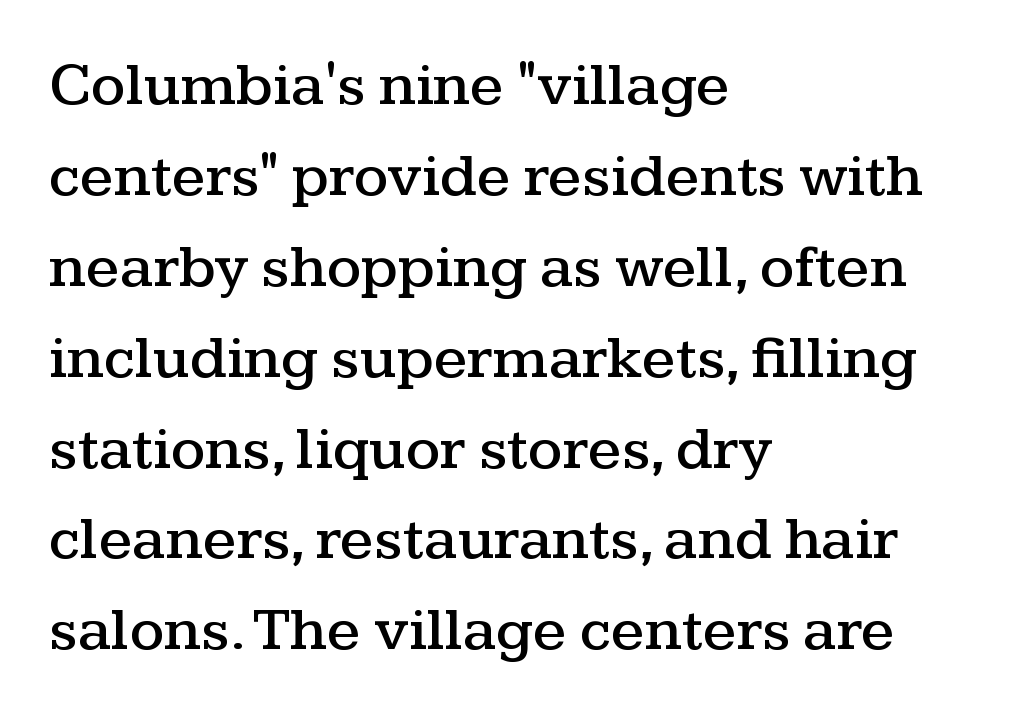
Q: Is the text italic (slanted)? A: No, it is upright.
Q: Is the typeface a serif or a sans-serif typeface? A: Serif.
Q: Is the text underlined? A: No.
Q: How is the paragraph aligned? A: Left-aligned.
Q: Is the spacing between letters normal or unusually wide? A: Normal.
Q: Is the spacing between lines tight, normal or loose? A: Normal.
Q: Width (condensed, normal, or wide)? A: Wide.
Q: Stroke contrast? A: Medium.
Q: x-height? A: Medium.
Q: Monospaced? A: No.
